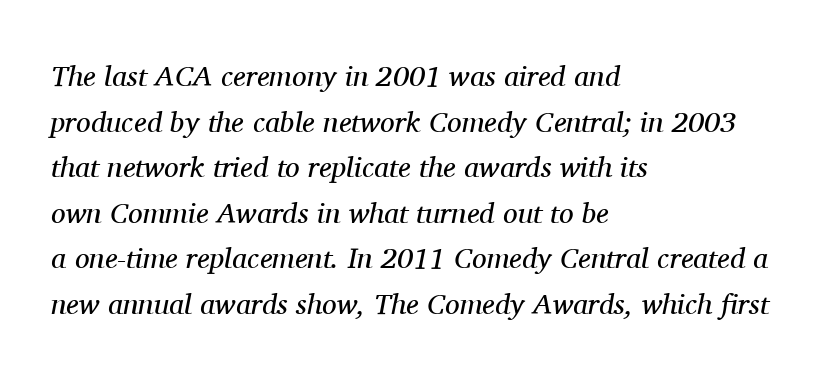
{"serif": "yes", "italic": "yes", "lean": "right", "slant_degrees": 11, "bold": "no", "weight": "regular", "width": "normal", "stroke_contrast": "medium", "x_height": "medium", "monospaced": "no", "underline": "no", "align": "left", "line_spacing": "normal", "line_spacing_ratio": 1.57, "letter_spacing": "normal", "letter_spacing_em": 0.0, "glyph_px": 29}
